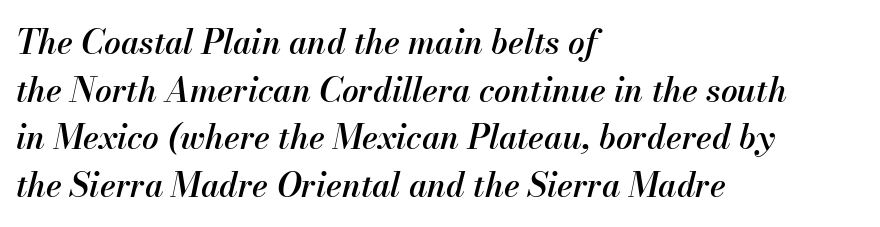
{"italic": "yes", "lean": "right", "slant_degrees": 13, "bold": "semi", "weight": "semibold", "width": "normal", "stroke_contrast": "medium", "x_height": "small", "monospaced": "no", "underline": "no", "align": "left", "line_spacing": "normal", "line_spacing_ratio": 1.44, "letter_spacing": "normal", "letter_spacing_em": 0.0, "glyph_px": 33}
